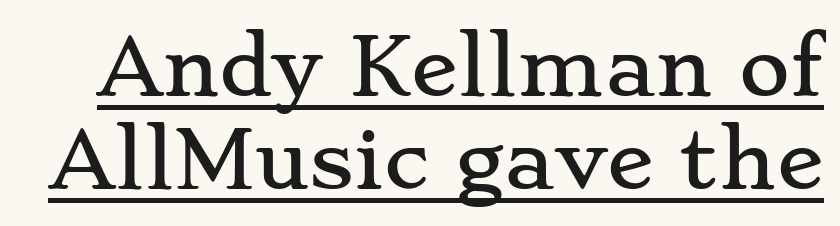
Q: Is the text italic (slanted)? A: No, it is upright.
Q: Is the typeface a serif or a sans-serif typeface? A: Serif.
Q: Is the text underlined? A: Yes.
Q: Is the spacing between letters normal or unusually wide? A: Normal.
Q: Width (condensed, normal, or wide)? A: Wide.
Q: Stroke contrast? A: Low.
Q: x-height? A: Small.
Q: Monospaced? A: No.
